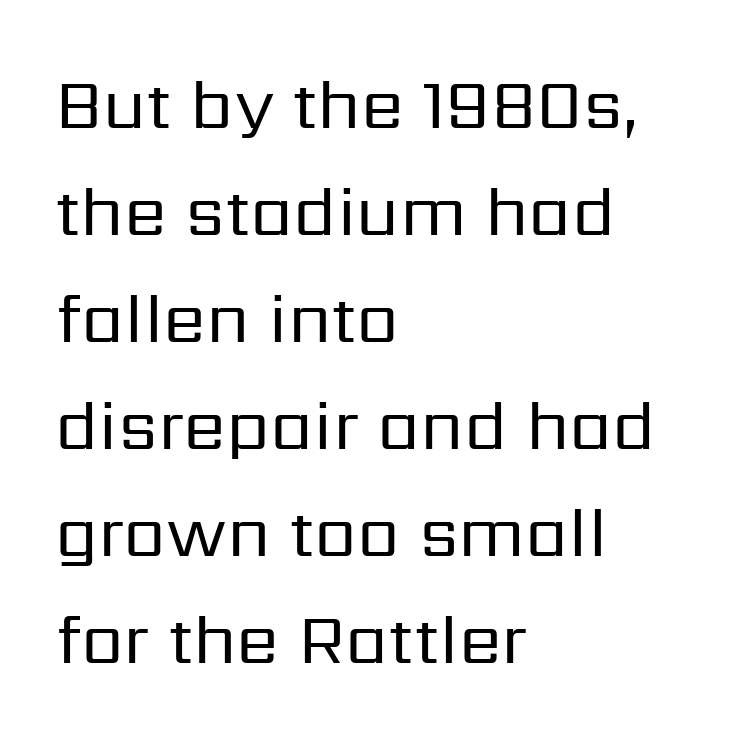
Each new line begins a customary step beneath the previous one. Weight: not bold — regular or lighter. Letterform terminals end flat and unadorned throughout the passage. It's the straight-up-and-down kind of type. A bare baseline throughout the passage.
